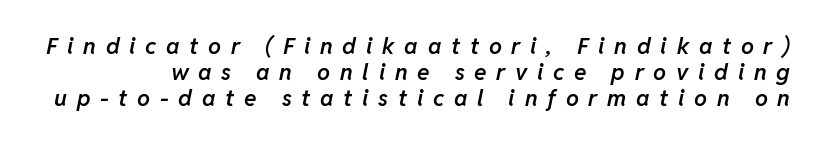
The image shows 23 px text type, italic (leaning right); set tight line spacing (1.13x), unusually wide letter spacing (+0.42 em), not underlined.
